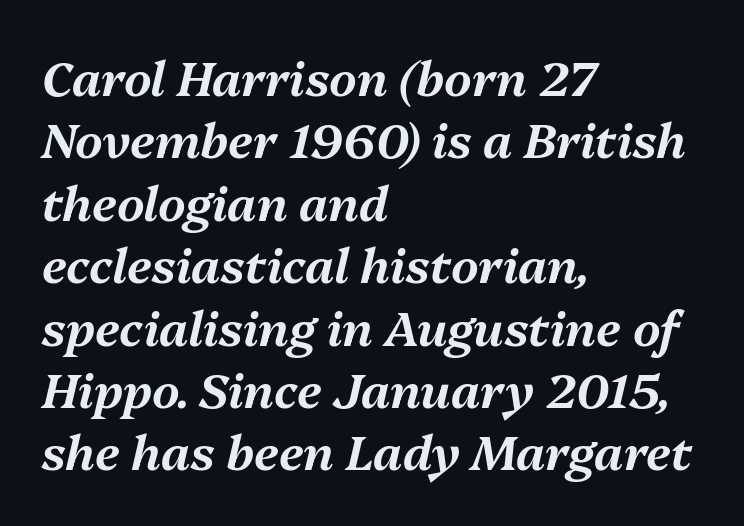
{"italic": "yes", "lean": "right", "slant_degrees": 13, "width": "normal", "stroke_contrast": "medium", "x_height": "medium", "monospaced": "no", "underline": "no", "align": "left", "line_spacing": "normal", "line_spacing_ratio": 1.3, "letter_spacing": "normal", "letter_spacing_em": 0.0, "glyph_px": 48}
